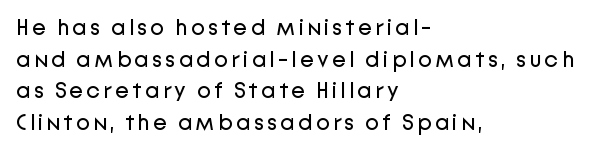
{"italic": "no", "bold": "no", "underline": "no", "align": "left", "line_spacing": "normal", "line_spacing_ratio": 1.37, "glyph_px": 23}
